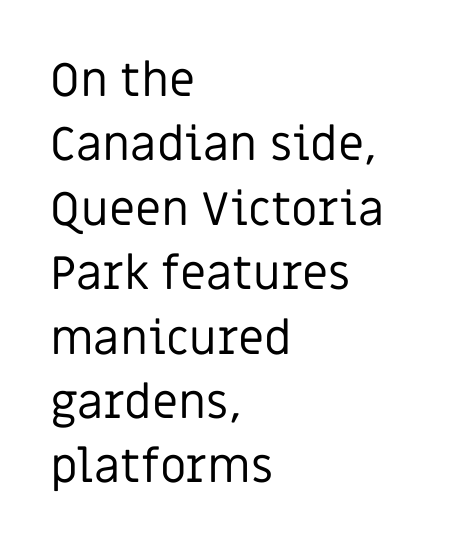
Q: Is the text bold? A: No.
Q: Is the text italic (slanted)? A: No, it is upright.
Q: Is the typeface a serif or a sans-serif typeface? A: Sans-serif.
Q: Is the text underlined? A: No.
Q: How is the paragraph aligned? A: Left-aligned.
Q: Is the spacing between letters normal or unusually wide? A: Normal.
Q: Is the spacing between lines tight, normal or loose? A: Normal.
Q: Width (condensed, normal, or wide)? A: Normal.
Q: Stroke contrast? A: Low.
Q: x-height? A: Large.
Q: Monospaced? A: No.
